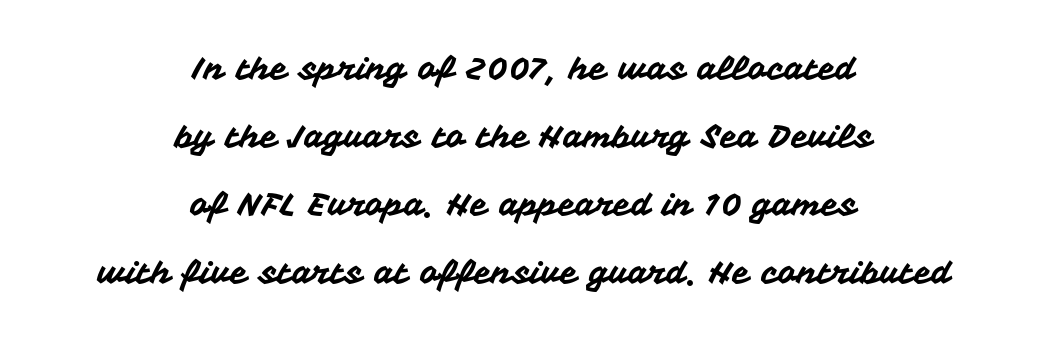
The image shows 32 px sans-serif type; set centered, loose line spacing (2.12x), normal letter spacing, not underlined; medium stroke contrast and a medium x-height.
